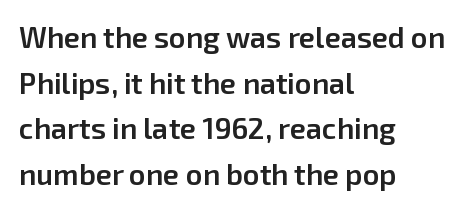
The image shows 29 px semibold sans-serif type, upright; set left-aligned, normal line spacing (1.57x), normal letter spacing, not underlined; low stroke contrast and a medium x-height.
